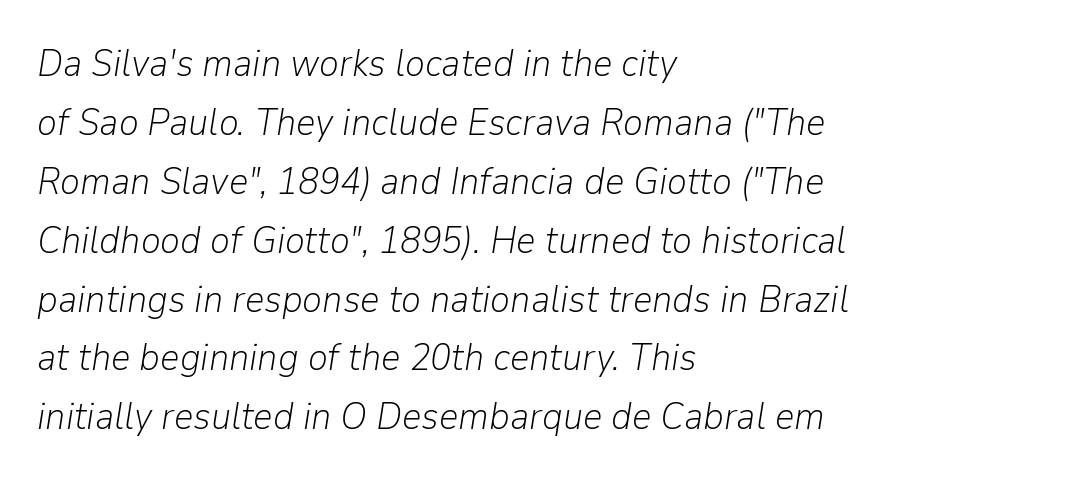
The image shows 38 px light type, italic (leaning right); set left-aligned, normal line spacing (1.55x), normal letter spacing, not underlined; low stroke contrast and a medium x-height.
